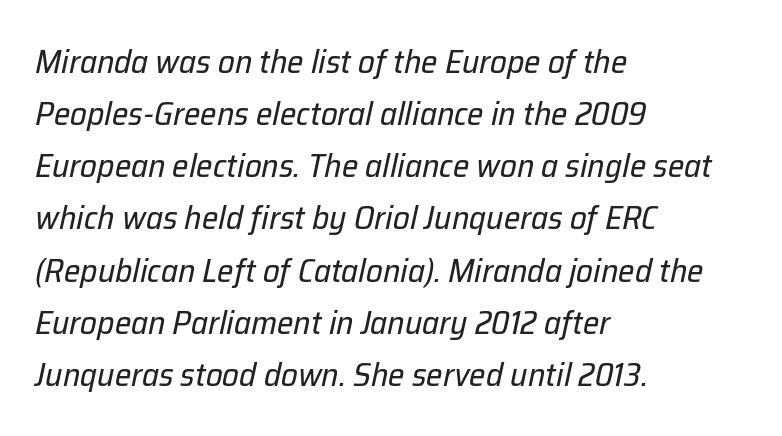
Q: Is the text bold? A: No.
Q: Is the text italic (slanted)? A: Yes, it leans right by about 12 degrees.
Q: Is the text underlined? A: No.
Q: How is the paragraph aligned? A: Left-aligned.
Q: Is the spacing between letters normal or unusually wide? A: Normal.
Q: Is the spacing between lines tight, normal or loose? A: Normal.
Q: Width (condensed, normal, or wide)? A: Normal.
Q: Stroke contrast? A: Low.
Q: x-height? A: Medium.
Q: Monospaced? A: No.
